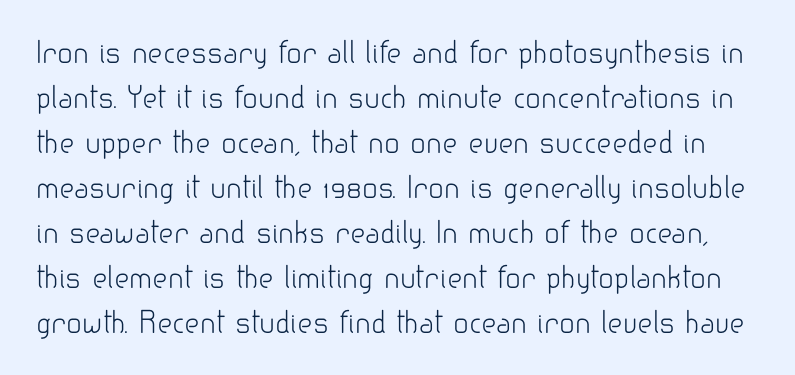
{"serif": "no", "italic": "no", "bold": "no", "weight": "light", "width": "normal", "stroke_contrast": "low", "x_height": "small", "monospaced": "no", "underline": "no", "line_spacing": "normal", "line_spacing_ratio": 1.55, "letter_spacing": "normal", "letter_spacing_em": 0.0, "glyph_px": 29}
